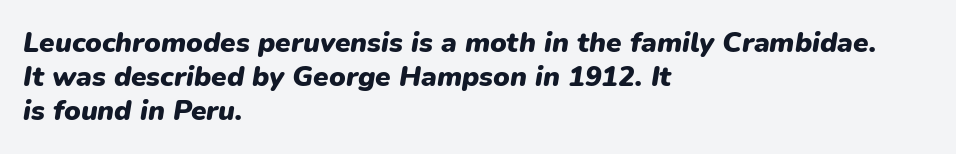
{"italic": "yes", "lean": "right", "slant_degrees": 9, "bold": "yes", "weight": "heavy", "width": "normal", "stroke_contrast": "low", "x_height": "medium", "monospaced": "no", "underline": "no", "align": "left", "line_spacing_ratio": 1.22, "letter_spacing": "normal", "letter_spacing_em": 0.0, "glyph_px": 28}
